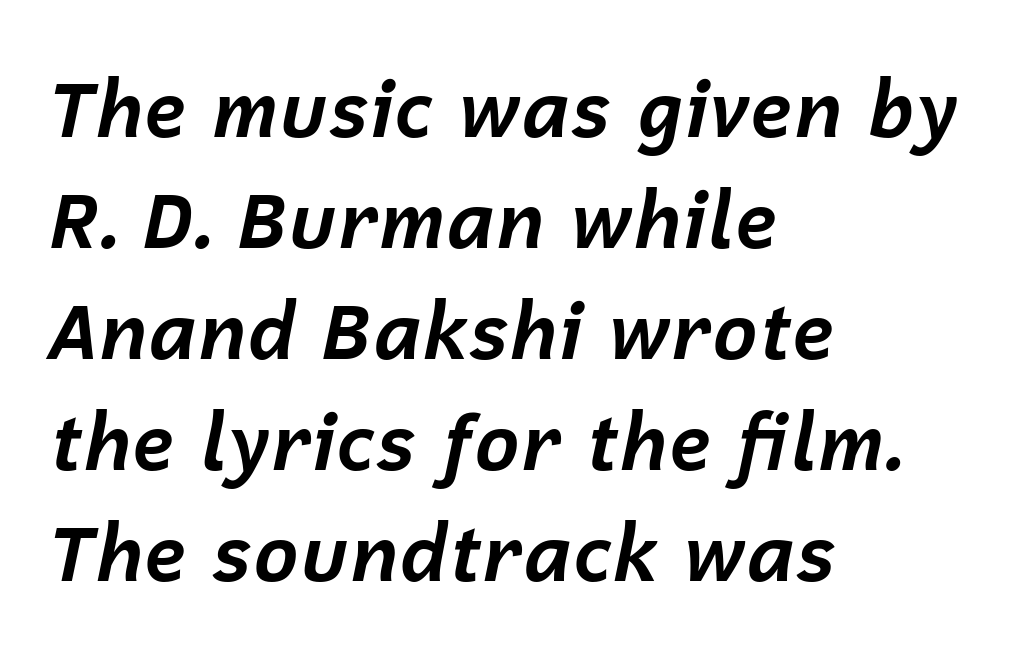
The face used here is rendered with its standard letterfit. The area under the type is left untouched. Typesetter's note: full bold, strokes at maximum text heaviness. Layout note: lines flush left. Varying glyph widths throughout — classic text-font behaviour.
